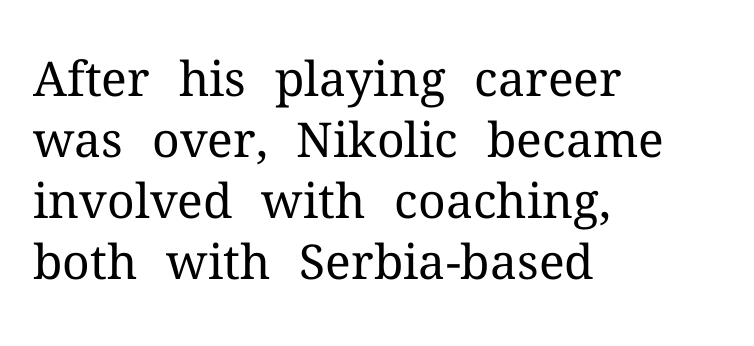
Designer's note — italics off, roman on. Beneath every word, the page is bare. A light-to-regular cut is what we see here. The leading is moderate, giving the passage an even texture. Font category for this specimen: serif. Observe the ordinary spacing: letters are neighbours, not strangers.
